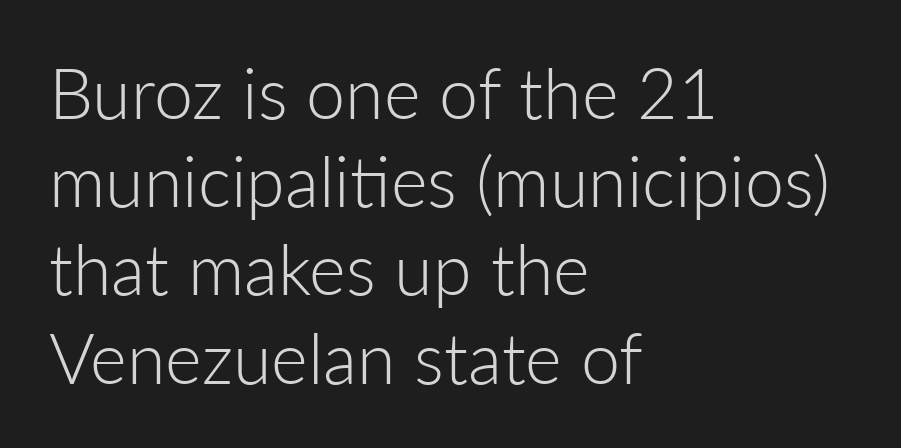
The passage shown is typeset with a sans-serif family. These lines are rendered in a variable-pitch font. Check under the words: just untouched page. These lines keep a tight, regular rhythm from letter to letter. Successive baselines arrive at the customary interval. This is not heavy type; no bold has been used.
